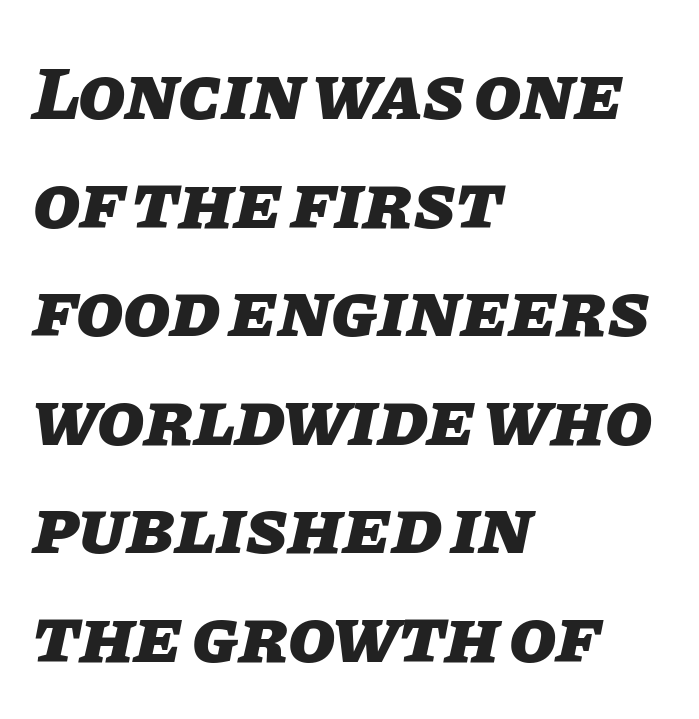
{"italic": "yes", "lean": "right", "slant_degrees": 11, "bold": "yes", "weight": "heavy", "width": "normal", "stroke_contrast": "low", "x_height": "large", "monospaced": "no", "underline": "no", "align": "left", "line_spacing": "normal", "line_spacing_ratio": 1.41, "letter_spacing": "normal", "letter_spacing_em": 0.0, "glyph_px": 77}
